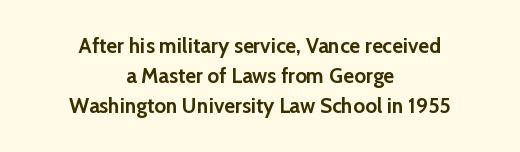
Q: Is the text bold? A: Yes.
Q: Is the text italic (slanted)? A: No, it is upright.
Q: Is the text underlined? A: No.
Q: How is the paragraph aligned? A: Centered.
Q: Is the spacing between letters normal or unusually wide? A: Normal.
Q: Is the spacing between lines tight, normal or loose? A: Normal.
